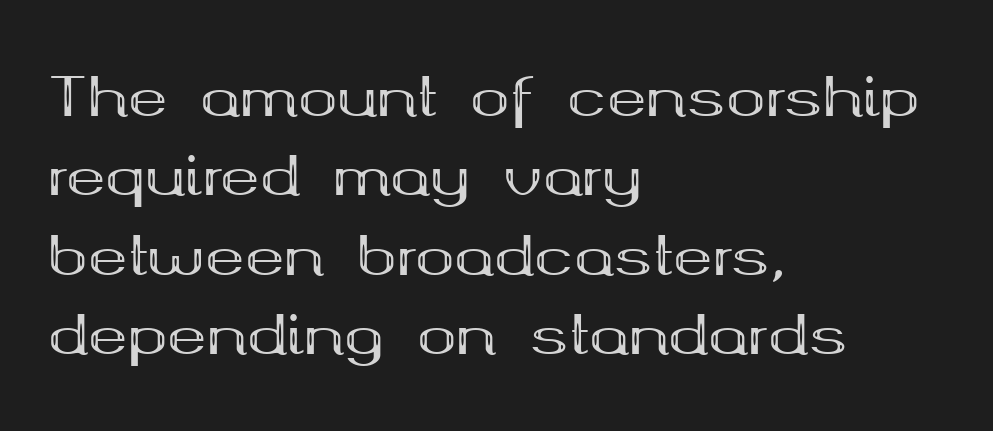
The image shows 53 px bold, wide serif type, upright; set left-aligned, normal line spacing (1.5x), normal letter spacing, not underlined; medium stroke contrast and a medium x-height.
